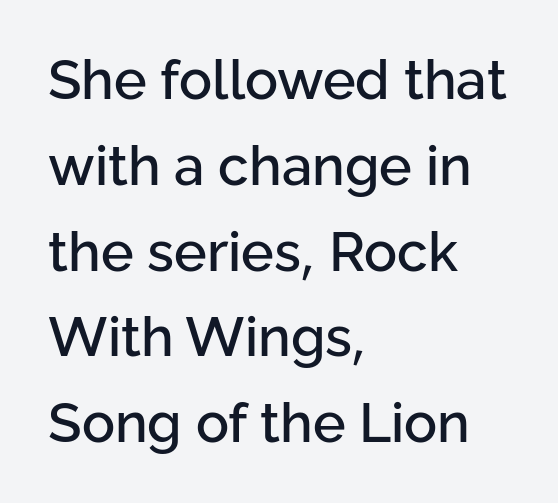
Q: Is the text italic (slanted)? A: No, it is upright.
Q: Is the typeface a serif or a sans-serif typeface? A: Sans-serif.
Q: Is the text underlined? A: No.
Q: How is the paragraph aligned? A: Left-aligned.
Q: Is the spacing between letters normal or unusually wide? A: Normal.
Q: Is the spacing between lines tight, normal or loose? A: Normal.
Q: Width (condensed, normal, or wide)? A: Normal.
Q: Stroke contrast? A: Low.
Q: x-height? A: Medium.
Q: Monospaced? A: No.
